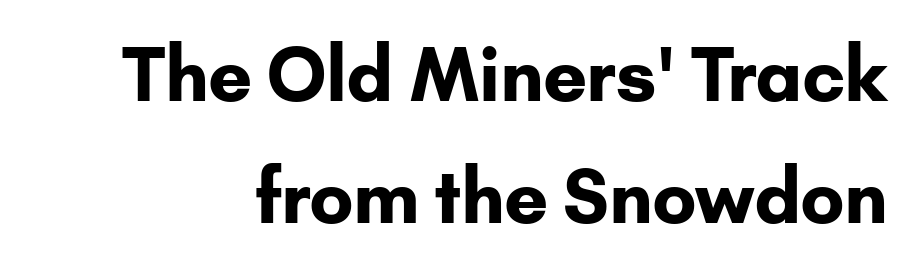
The passage shown is typed in a proportional face where columns would drift. Upright lettering throughout. Line spacing here is normal. This rendering features lettering with no underline. This rendering employs a face without finishing strokes, i.e., a sans-serif. Typesetter's note: full bold, strokes at maximum text heaviness.
